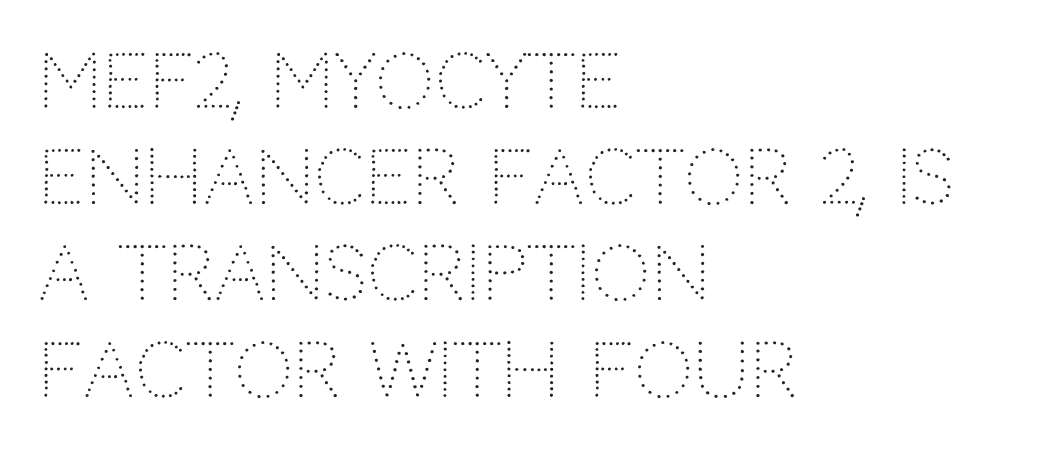
Q: Is the text bold? A: No.
Q: Is the text italic (slanted)? A: No, it is upright.
Q: Is the typeface a serif or a sans-serif typeface? A: Sans-serif.
Q: Is the text underlined? A: No.
Q: How is the paragraph aligned? A: Left-aligned.
Q: Is the spacing between letters normal or unusually wide? A: Normal.
Q: Is the spacing between lines tight, normal or loose? A: Normal.
Q: Width (condensed, normal, or wide)? A: Normal.
Q: Stroke contrast? A: Low.
Q: x-height? A: Large.
Q: Monospaced? A: No.
